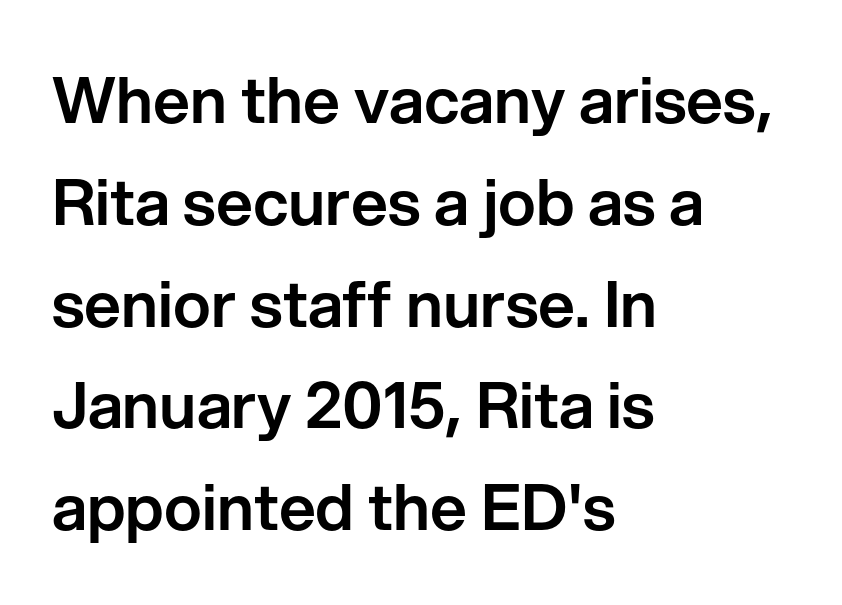
Line spacing here is normal. Check where the strokes stop: nothing finishes them off — pure sans. Note the varied advance widths — an 'i' is clearly narrower than an 'm'. Quick note: not italic, upright. The lines are quadded left. Decoration check: the copy has no underline.
